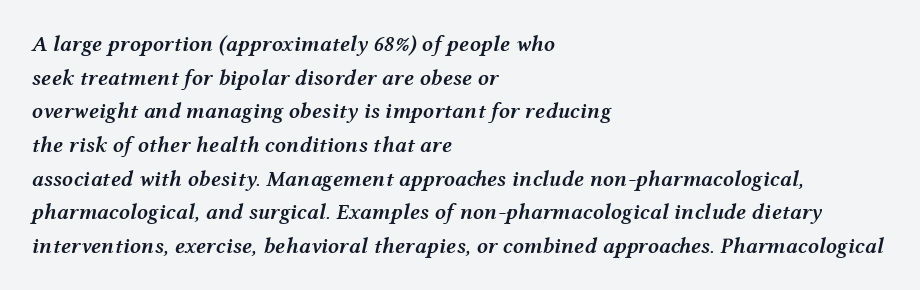
{"italic": "yes", "lean": "right", "slant_degrees": 12, "bold": "semi", "underline": "no", "align": "left", "line_spacing": "normal", "line_spacing_ratio": 1.53, "letter_spacing": "normal", "letter_spacing_em": 0.0, "glyph_px": 22}
